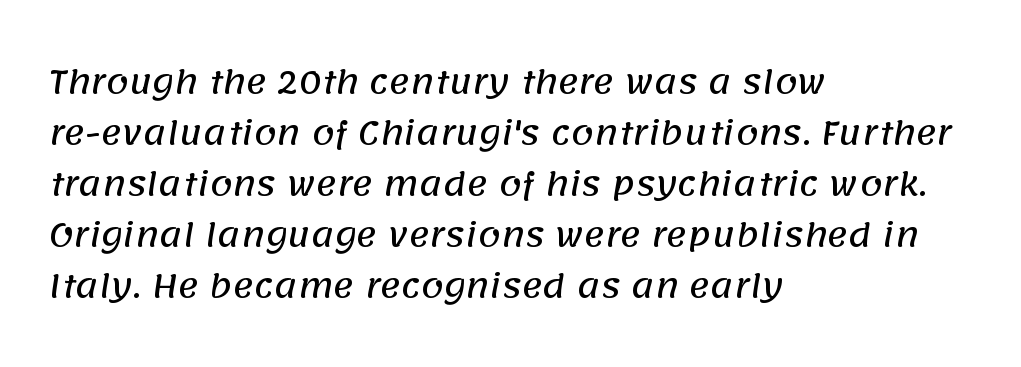
{"serif": "no", "width": "normal", "stroke_contrast": "low", "x_height": "large", "monospaced": "no", "underline": "no", "align": "left", "line_spacing": "normal", "line_spacing_ratio": 1.59, "letter_spacing": "normal", "letter_spacing_em": 0.0, "glyph_px": 32}
